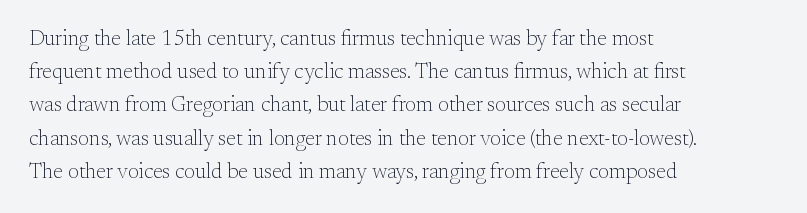
The image shows 21 px text type, upright; set left-aligned, normal line spacing (1.58x), normal letter spacing, not underlined.
